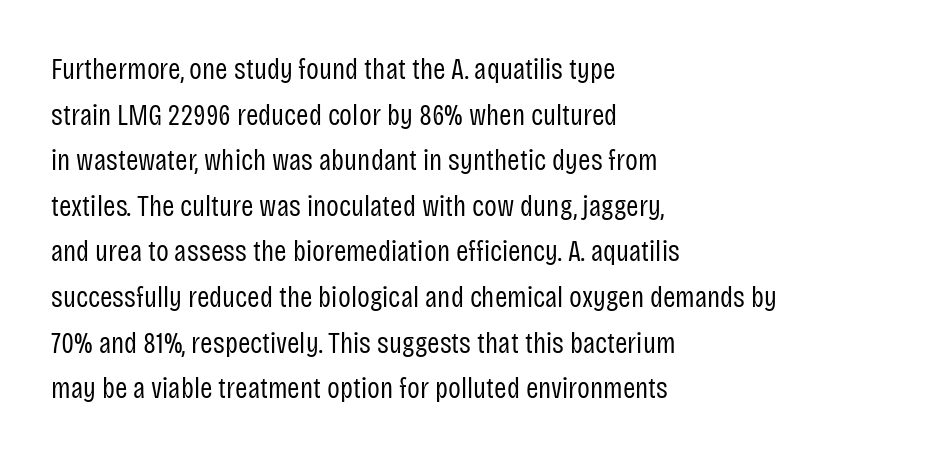
Q: Is the text bold? A: No.
Q: Is the text italic (slanted)? A: No, it is upright.
Q: Is the typeface a serif or a sans-serif typeface? A: Sans-serif.
Q: Is the text underlined? A: No.
Q: How is the paragraph aligned? A: Left-aligned.
Q: Is the spacing between letters normal or unusually wide? A: Normal.
Q: Is the spacing between lines tight, normal or loose? A: Normal.
Q: Width (condensed, normal, or wide)? A: Condensed.
Q: Stroke contrast? A: Low.
Q: x-height? A: Large.
Q: Monospaced? A: No.
